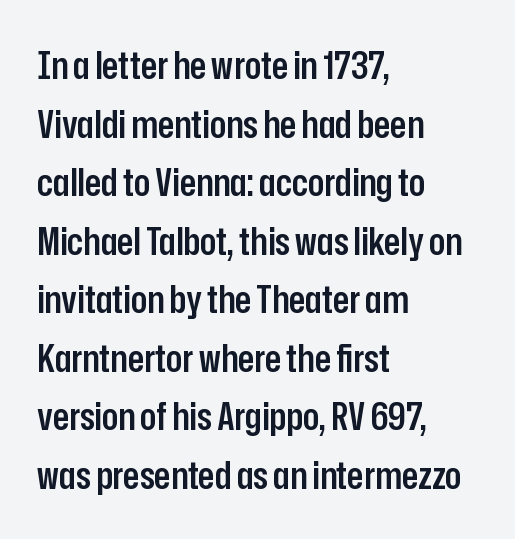
Every character sits straight up, as roman type does. All the whitespace from short lines collects on the right. The face used here is proportionally spaced, like ordinary book or web type. The words here are not underlined.
